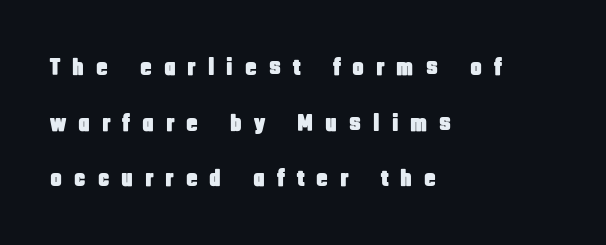
Does the lettering tilt? It doesn't — this is upright. Teacher's note: observe the even left margin — that is flush-left alignment. The gap between lines stays unmarked. Characters follow at a spacing far wider than the type designer built in. Successive baselines arrive slowly, with a big drop between each.
